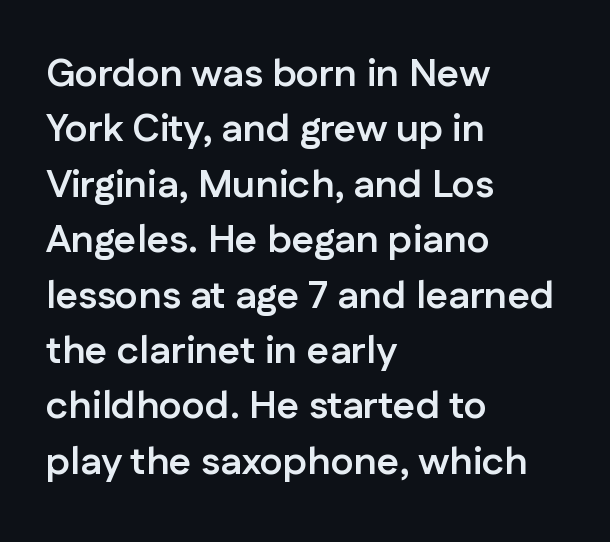
{"serif": "no", "italic": "no", "bold": "yes", "weight": "semibold", "width": "normal", "stroke_contrast": "low", "x_height": "medium", "monospaced": "no", "underline": "no", "align": "left", "line_spacing": "normal", "line_spacing_ratio": 1.42, "letter_spacing": "normal", "letter_spacing_em": 0.0, "glyph_px": 39}
